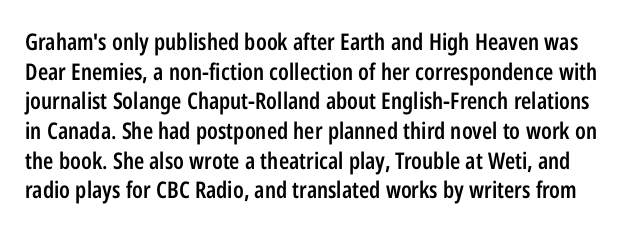
{"italic": "no", "bold": "semi", "underline": "no", "line_spacing": "normal", "line_spacing_ratio": 1.29, "letter_spacing": "normal", "letter_spacing_em": 0.0, "glyph_px": 23}
